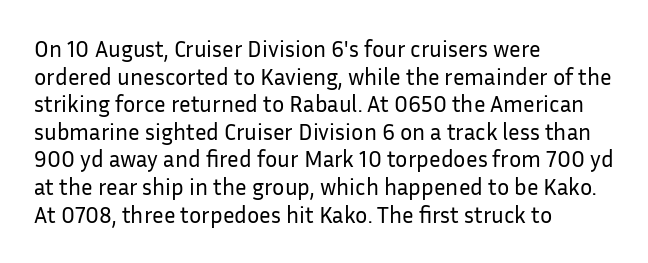
The image shows 23 px text type, upright; set left-aligned, line spacing 1.2x, normal letter spacing, not underlined.
